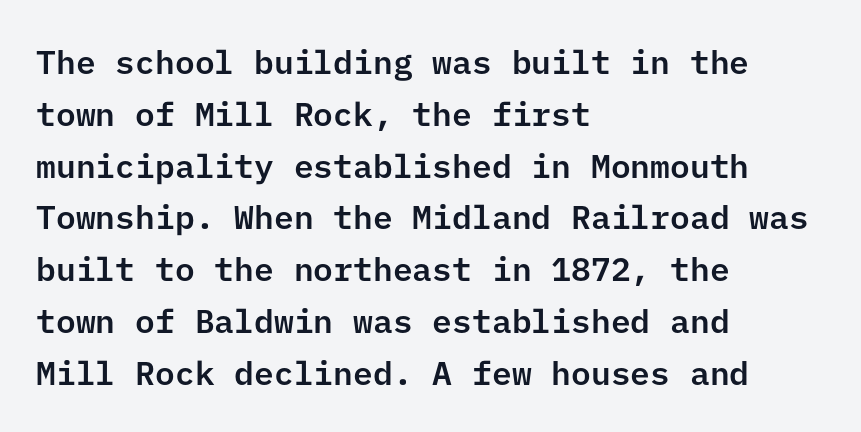
The image shows 33 px sans-serif type, upright; set left-aligned, normal line spacing (1.57x), normal letter spacing, not underlined; low stroke contrast and a medium x-height.
